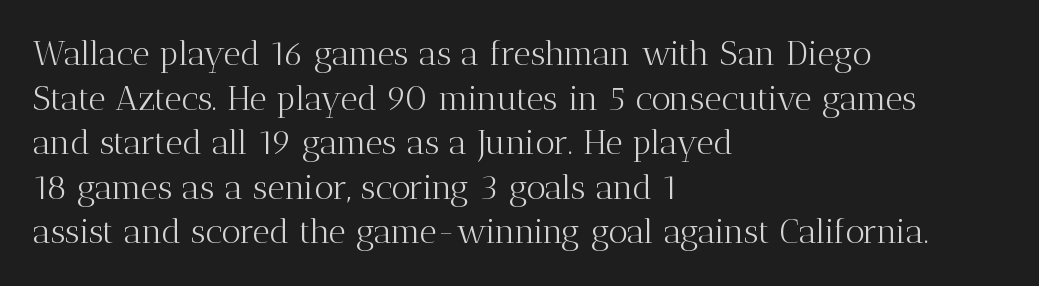
You could not count columns in this text — the font is proportionally spaced. These lines stack with their left ends in a neat column. The typeface has the unassuming heft of standard copy or less. Compared with typical paragraphs, the rows here are spaced about the same.
